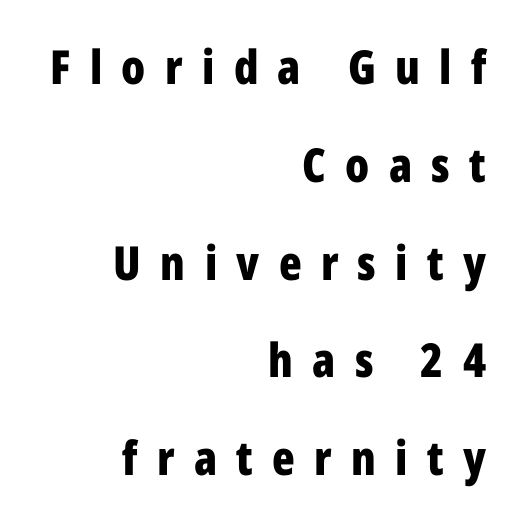
The image shows 47 px bold, condensed sans-serif type, upright; set right-aligned, loose line spacing (2.08x), unusually wide letter spacing (+0.41 em), not underlined; low stroke contrast and a medium x-height.
